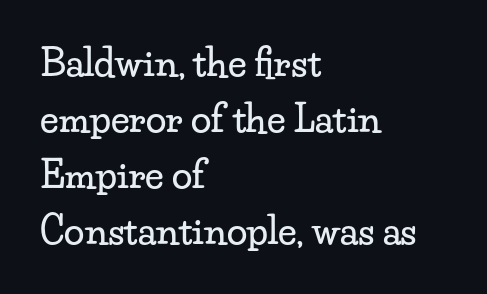
The image shows 37 px wide serif type, upright; set left-aligned, normal line spacing (1.51x), normal letter spacing, not underlined; low stroke contrast and a small x-height.
